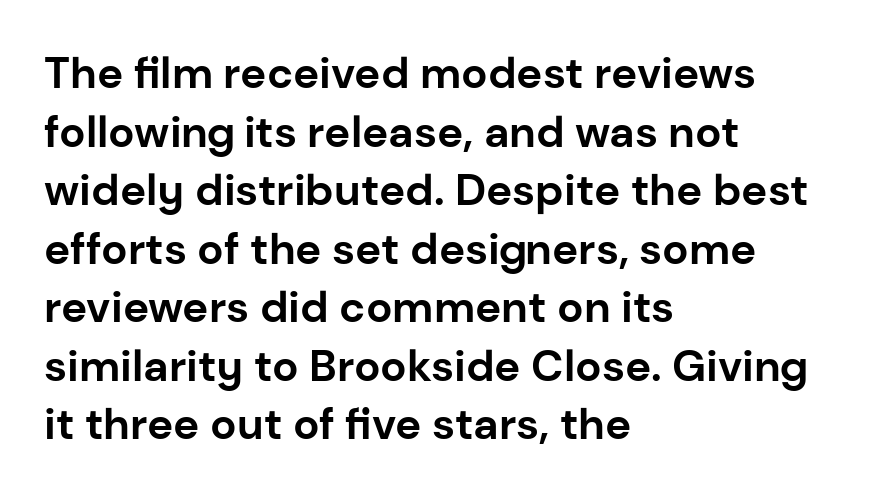
The face used here is a sans, in the tradition of grotesques and geometrics. In terms of leading, this rendering sits right in the middle. Nothing unusual about the tracking: characters are spaced as the font intends. The zone under the glyphs is completely vacant. Varying glyph widths throughout — classic text-font behaviour.
